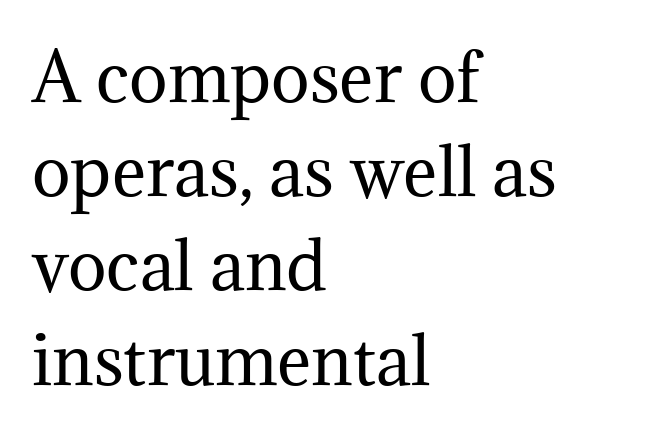
In terms of letterspacing, this is plain default setting. This is serif lettering, the kind often seen in printed books. Letters have the restrained weight of plain body copy at most. The passage shown is typed in a proportional face where columns would drift.
